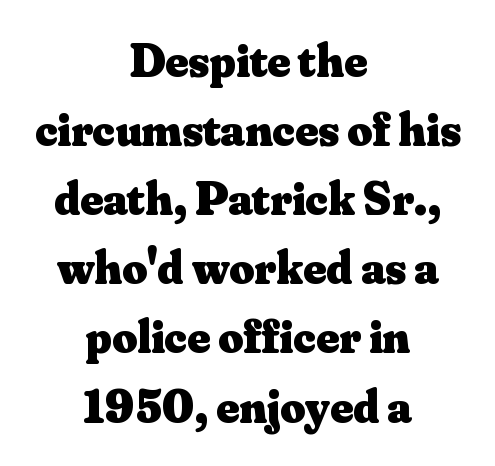
Q: Is the text bold? A: Yes.
Q: Is the text italic (slanted)? A: No, it is upright.
Q: Is the typeface a serif or a sans-serif typeface? A: Serif.
Q: Is the text underlined? A: No.
Q: How is the paragraph aligned? A: Centered.
Q: Is the spacing between letters normal or unusually wide? A: Normal.
Q: Is the spacing between lines tight, normal or loose? A: Normal.
Q: Width (condensed, normal, or wide)? A: Normal.
Q: Stroke contrast? A: Medium.
Q: x-height? A: Small.
Q: Monospaced? A: No.
